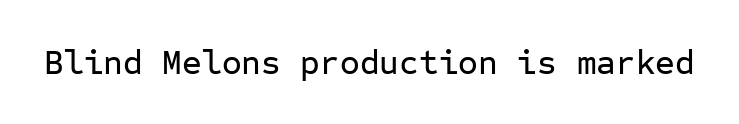
The image shows 34 px sans-serif type, upright, monospaced; set normal letter spacing, not underlined; low stroke contrast and a medium x-height.
